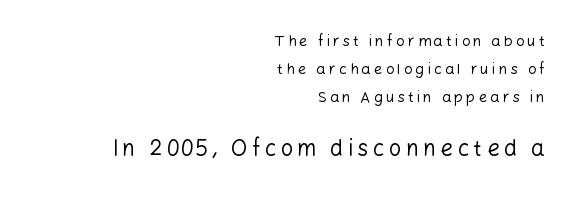
{"italic": "no", "bold": "no", "underline": "no", "align": "right", "line_spacing_ratio": 1.87, "letter_spacing": "wide", "letter_spacing_em": 0.2, "larger_block": "second", "size_ratio": 1.47, "glyph_px": 22}
